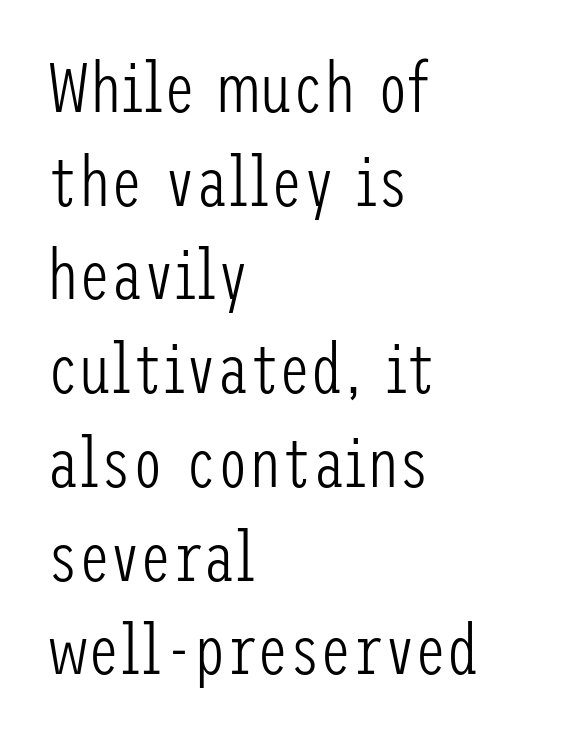
The image shows 71 px light, condensed sans-serif type, upright; set left-aligned, normal line spacing (1.32x), normal letter spacing, not underlined; low stroke contrast and a medium x-height.
